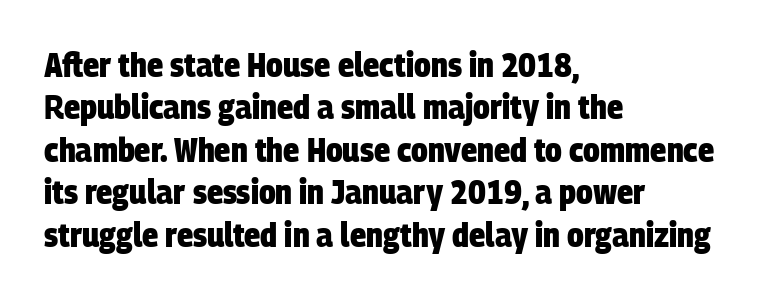
The text block is weighted toward the left margin, trailing off unevenly rightward. The line-height multiplier appears to be the usual default. Nobody drew a line under any word here. The strokes are fattened all the way to bold. Serifs: no, the terminals of the letterforms are clean.
